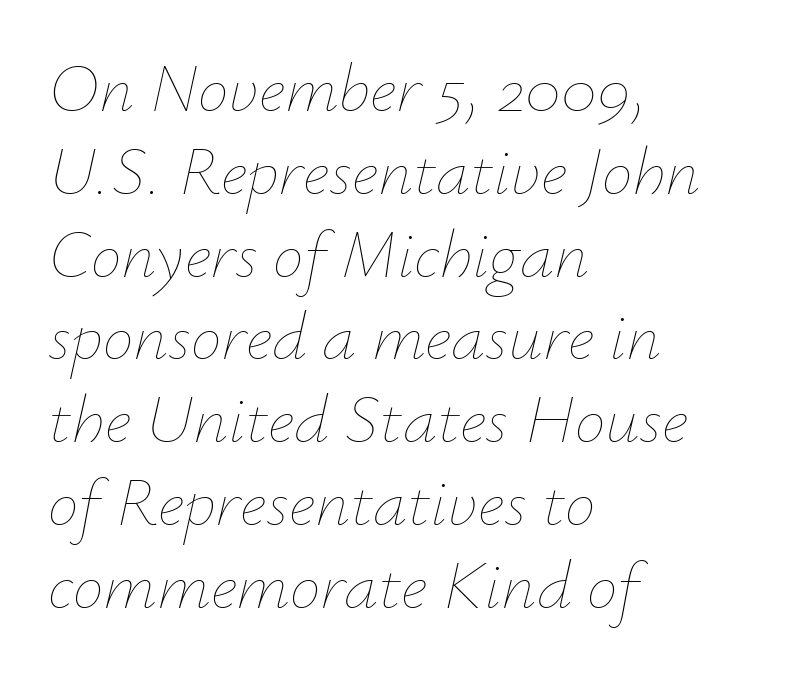
The letterforms sit shoulder to shoulder at normal distance. The font sits on the lighter half of the weight spectrum, regular included. The paragraph has a hard left edge and a soft right edge. This is oblique type, the kind used for emphasis or titles. Quick note: underline off.
